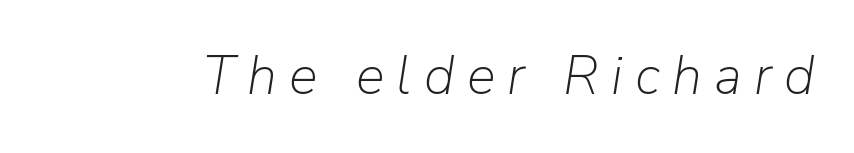
{"italic": "yes", "lean": "right", "slant_degrees": 9, "bold": "no", "weight": "light", "width": "normal", "stroke_contrast": "low", "x_height": "medium", "monospaced": "no", "underline": "no", "letter_spacing": "wide", "letter_spacing_em": 0.23, "glyph_px": 54}
